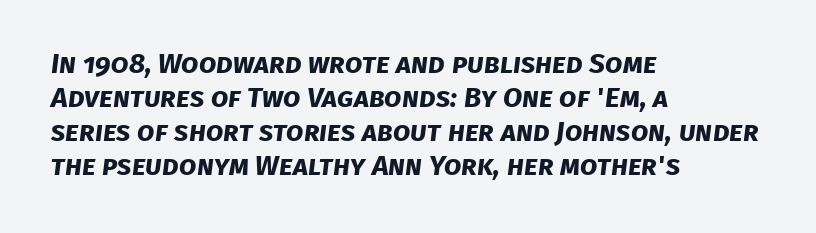
{"serif": "no", "bold": "yes", "weight": "bold", "width": "normal", "stroke_contrast": "low", "x_height": "large", "monospaced": "no", "underline": "no", "align": "left", "line_spacing_ratio": 1.21, "letter_spacing": "normal", "letter_spacing_em": 0.0, "glyph_px": 28}
